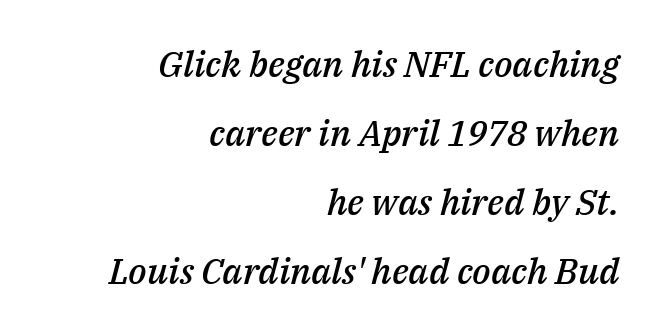
The image shows 36 px semibold type, italic (leaning right); set right-aligned, loose line spacing (1.92x), normal letter spacing, not underlined; medium stroke contrast and a medium x-height.
